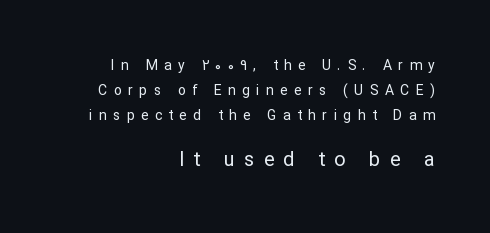
{"italic": "no", "bold": "no", "underline": "no", "align": "right", "line_spacing_ratio": 1.77, "letter_spacing": "wide", "letter_spacing_em": 0.46, "larger_block": "second", "size_ratio": 1.43, "glyph_px": 20}
